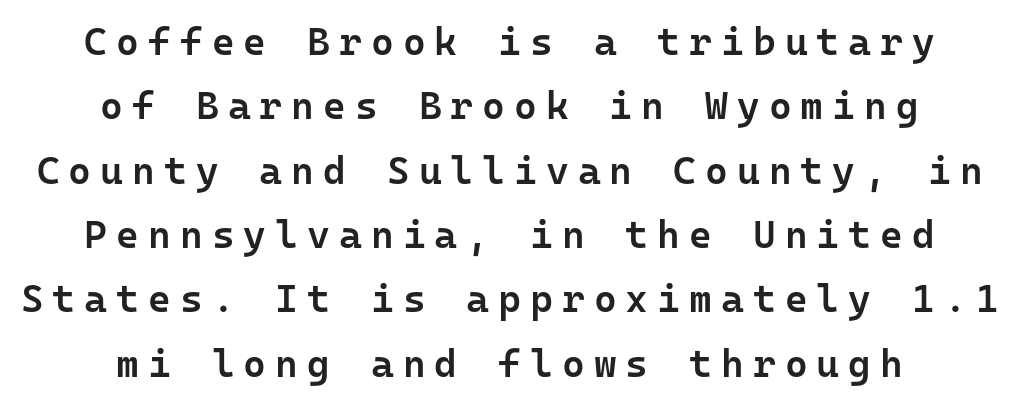
Q: Is the text bold? A: Semi-bold.
Q: Is the text italic (slanted)? A: No, it is upright.
Q: Is the typeface a serif or a sans-serif typeface? A: Sans-serif.
Q: Is the text underlined? A: No.
Q: How is the paragraph aligned? A: Centered.
Q: Is the spacing between letters normal or unusually wide? A: Unusually wide.
Q: Is the spacing between lines tight, normal or loose? A: Normal.
Q: Width (condensed, normal, or wide)? A: Normal.
Q: Stroke contrast? A: Low.
Q: x-height? A: Medium.
Q: Monospaced? A: Yes.
